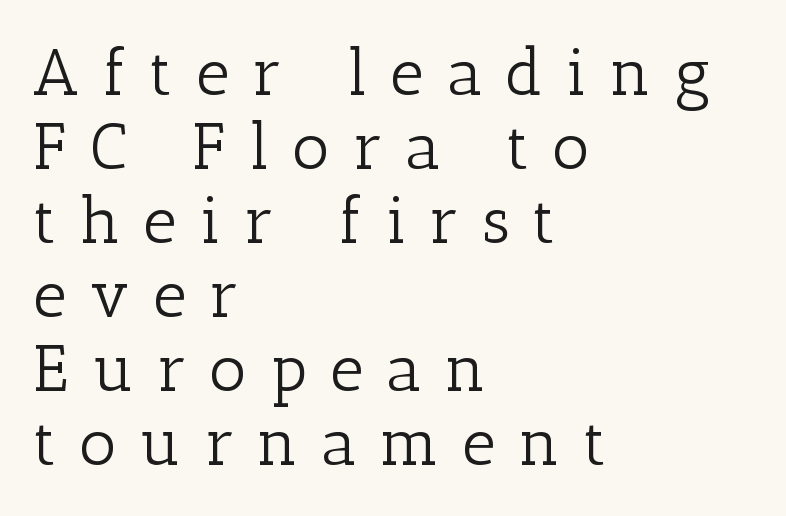
The image shows 65 px light serif type, upright; set left-aligned, tight line spacing (1.14x), unusually wide letter spacing (+0.36 em), not underlined; low stroke contrast and a medium x-height.
